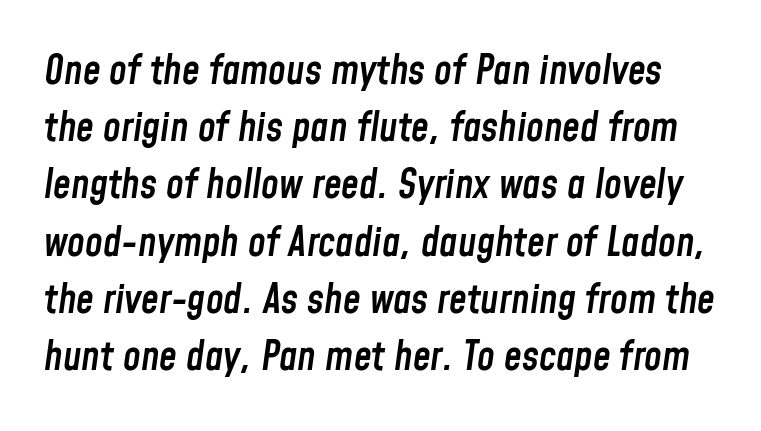
Q: Is the text bold? A: Semi-bold.
Q: Is the text italic (slanted)? A: Yes, it leans right by about 8 degrees.
Q: Is the text underlined? A: No.
Q: Is the spacing between letters normal or unusually wide? A: Normal.
Q: Is the spacing between lines tight, normal or loose? A: Normal.
Q: Width (condensed, normal, or wide)? A: Condensed.
Q: Stroke contrast? A: Low.
Q: x-height? A: Medium.
Q: Monospaced? A: No.
